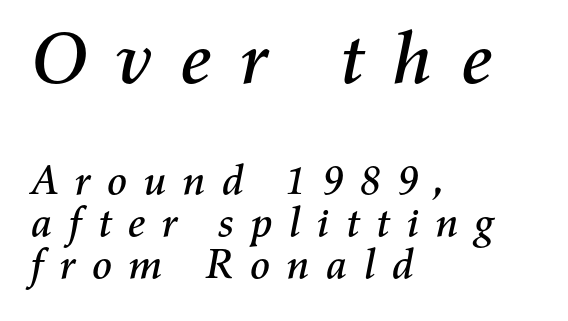
{"italic": "yes", "lean": "right", "slant_degrees": 11, "width": "normal", "stroke_contrast": "medium", "x_height": "medium", "monospaced": "no", "underline": "no", "align": "left", "line_spacing": "tight", "line_spacing_ratio": 1.0, "letter_spacing": "wide", "letter_spacing_em": 0.34, "larger_block": "first", "size_ratio": 1.76, "glyph_px": 74}
